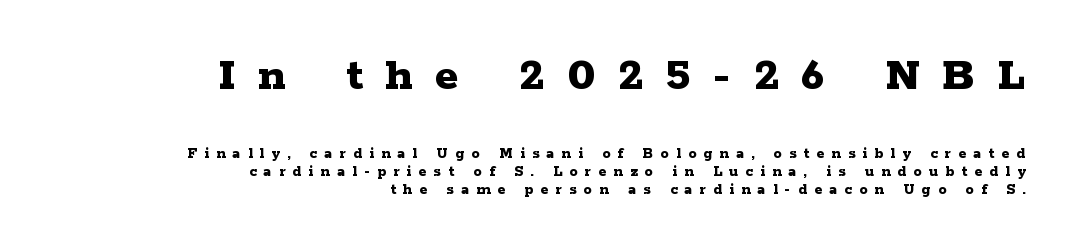
This is heavy type, rendered in bold. Honestly, the letter spacing is so wide it's the main thing you notice. Character size in the leading block exceeds that of the trailing block. Summary of vertical rhythm: compact, with narrow interline spacing.
